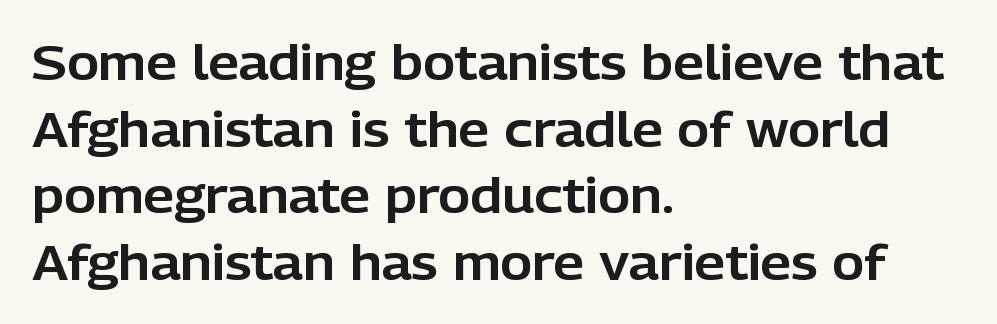
The passage is arranged the way most books set body copy — flush left. Descenders are the only things crossing below the line. Examine the stroke ends and you'll find no serifs. Characters remain perfectly vertical along every line.
